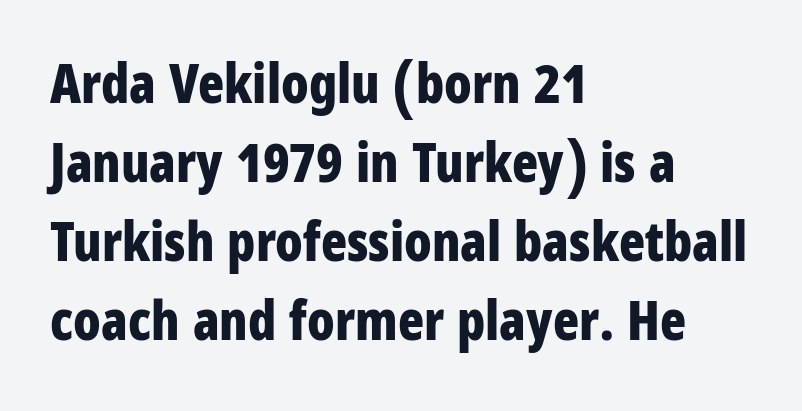
{"serif": "no", "italic": "no", "bold": "yes", "weight": "bold", "width": "condensed", "stroke_contrast": "low", "x_height": "large", "monospaced": "no", "underline": "no", "align": "left", "line_spacing": "normal", "line_spacing_ratio": 1.46, "letter_spacing": "normal", "letter_spacing_em": 0.0, "glyph_px": 54}
